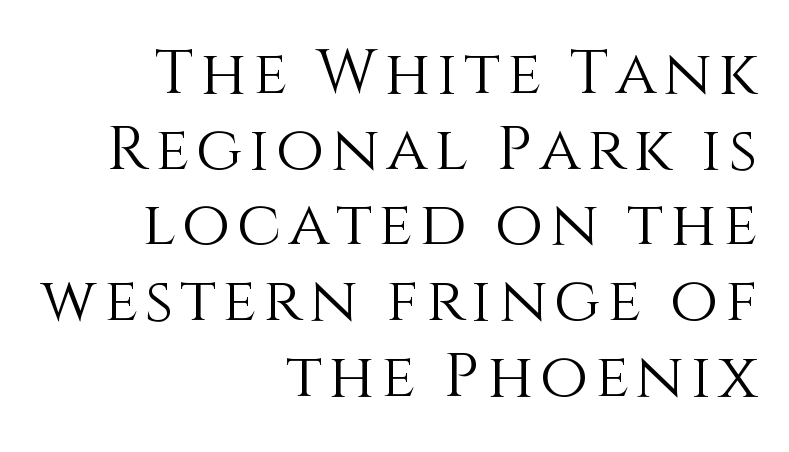
The image shows 62 px light type, upright; set right-aligned, line spacing 1.22x, not underlined; a large x-height.
